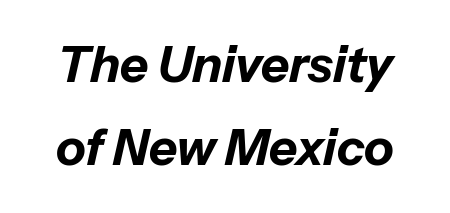
Q: Is the text bold? A: Yes.
Q: Is the text italic (slanted)? A: Yes, it leans right by about 13 degrees.
Q: Is the text underlined? A: No.
Q: Is the spacing between letters normal or unusually wide? A: Normal.
Q: Is the spacing between lines tight, normal or loose? A: Normal.
Q: Width (condensed, normal, or wide)? A: Normal.
Q: Stroke contrast? A: Low.
Q: x-height? A: Medium.
Q: Monospaced? A: No.
